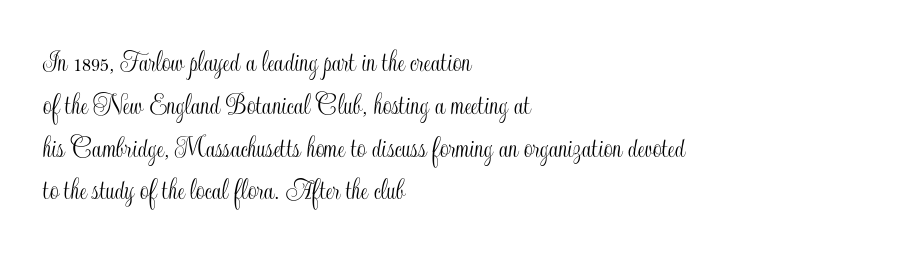
{"width": "condensed", "x_height": "small", "monospaced": "no", "underline": "no", "align": "left", "line_spacing": "normal", "line_spacing_ratio": 1.38, "letter_spacing": "normal", "letter_spacing_em": 0.0, "glyph_px": 31}
